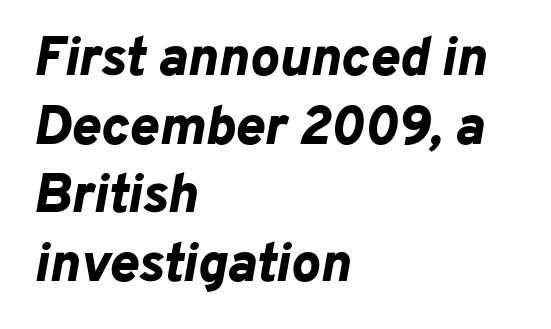
Spacing verdict: proportional, widths tailored to each character. This rendering features lettering with no underline. Summary of weight: heavy, a full bold. In terms of letterspacing, this is plain default setting.
